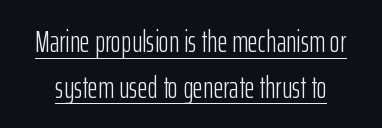
Q: Is the text bold? A: No.
Q: Is the text italic (slanted)? A: No, it is upright.
Q: Is the typeface a serif or a sans-serif typeface? A: Sans-serif.
Q: Is the text underlined? A: Yes.
Q: Is the spacing between letters normal or unusually wide? A: Normal.
Q: Is the spacing between lines tight, normal or loose? A: Normal.
Q: Width (condensed, normal, or wide)? A: Condensed.
Q: Stroke contrast? A: Low.
Q: x-height? A: Medium.
Q: Monospaced? A: No.
